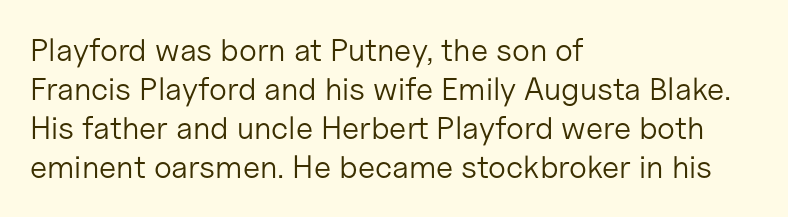
Descenders are the only things crossing below the line. Honestly, the letter spacing is just normal — you wouldn't notice it. The axis of the letterforms is exactly vertical. A light-to-regular cut is what we see here. Proportional: the letters do not fall into vertical columns.
